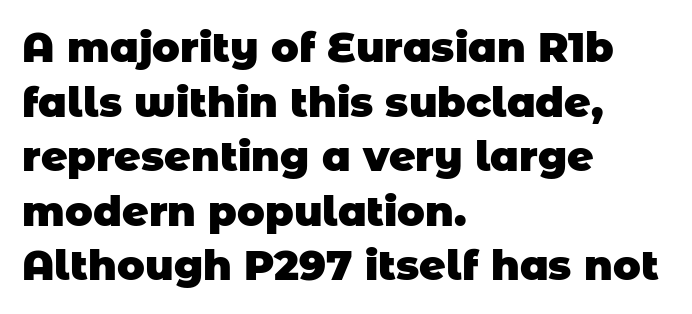
The image shows 41 px heavy sans-serif type; set left-aligned, normal line spacing (1.33x), normal letter spacing, not underlined; low stroke contrast and a large x-height.
